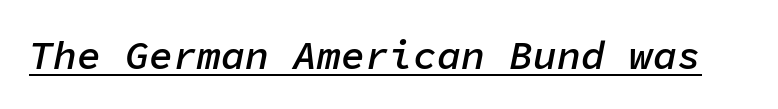
The text carries the slant typical of an italic or oblique font. Short note: letters normally spaced. What decoration does the sample have? An underline. The letters march in equal steps, a hallmark of fixed-pitch type. A semibold gives these letters moderate extra thickness, short of bold.
